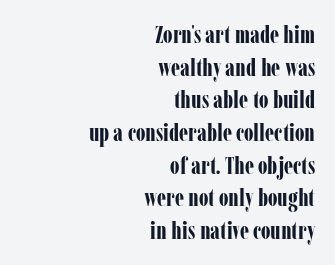
Q: Is the text bold? A: Yes.
Q: Is the text italic (slanted)? A: No, it is upright.
Q: Is the text underlined? A: No.
Q: How is the paragraph aligned? A: Right-aligned.
Q: Is the spacing between letters normal or unusually wide? A: Normal.
Q: Is the spacing between lines tight, normal or loose? A: Normal.
